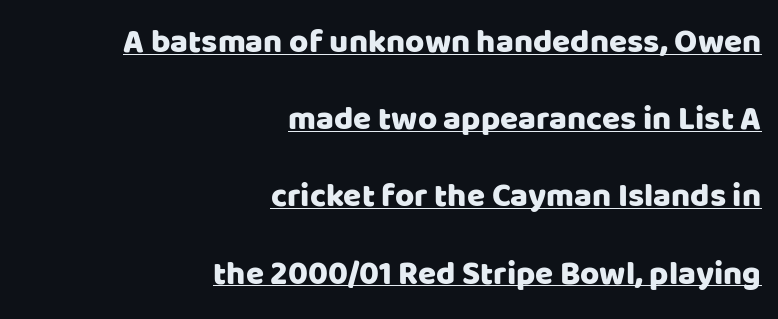
{"serif": "no", "italic": "no", "width": "normal", "stroke_contrast": "low", "x_height": "large", "monospaced": "no", "underline": "yes", "align": "right", "line_spacing": "loose", "line_spacing_ratio": 2.34, "letter_spacing": "normal", "letter_spacing_em": 0.0, "glyph_px": 33}
